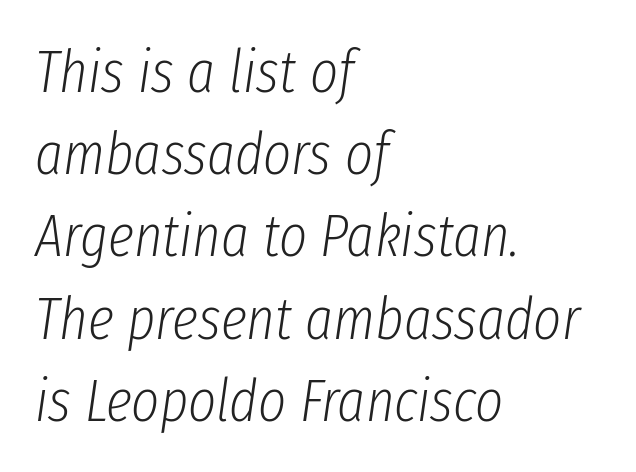
The image shows 60 px light, condensed type, italic (leaning right); set left-aligned, normal line spacing (1.37x), normal letter spacing, not underlined; low stroke contrast and a medium x-height.
